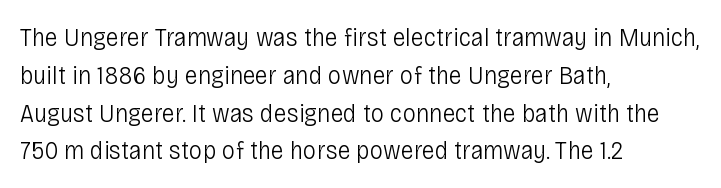
Short note: letters normally spaced. These lines are set flush left with a ragged right edge. The passage shown is not bold in any degree. Rows of type keep a routine distance in the vertical direction. This is the regular roman posture of the typeface.
